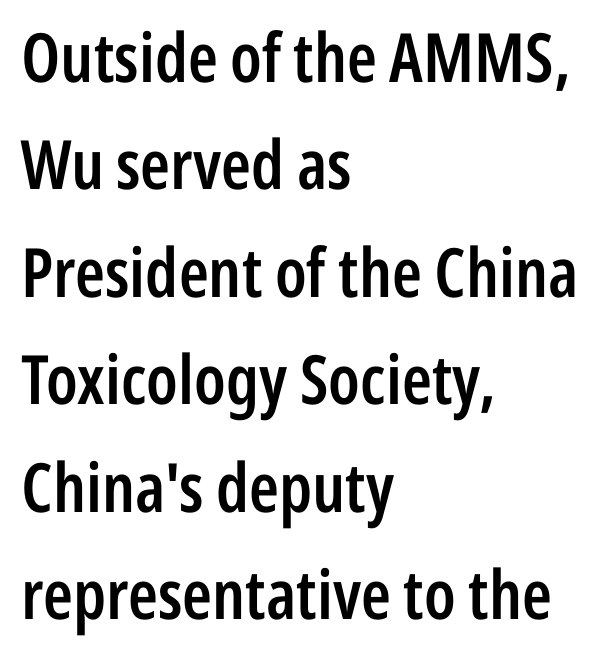
The image shows 68 px semibold, condensed sans-serif type, upright; set left-aligned, normal line spacing (1.58x), normal letter spacing, not underlined; low stroke contrast and a medium x-height.
